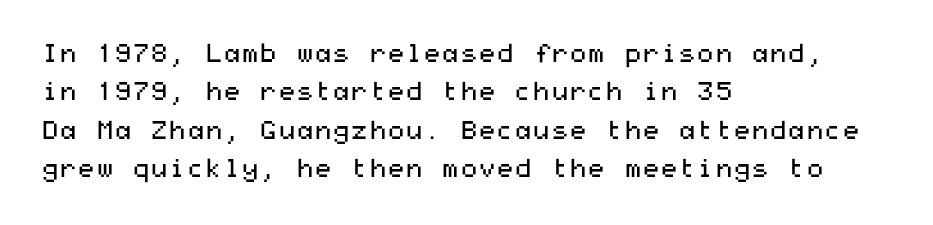
Leftover space on each line is placed entirely after the last word. The font sits on the lighter half of the weight spectrum, regular included. Here the glyphs are tracked normally, forming tight word shapes. Evenly set lines give the paragraph a standard silhouette. The area under the type is left untouched. The letters stand upright; this is a roman face.
